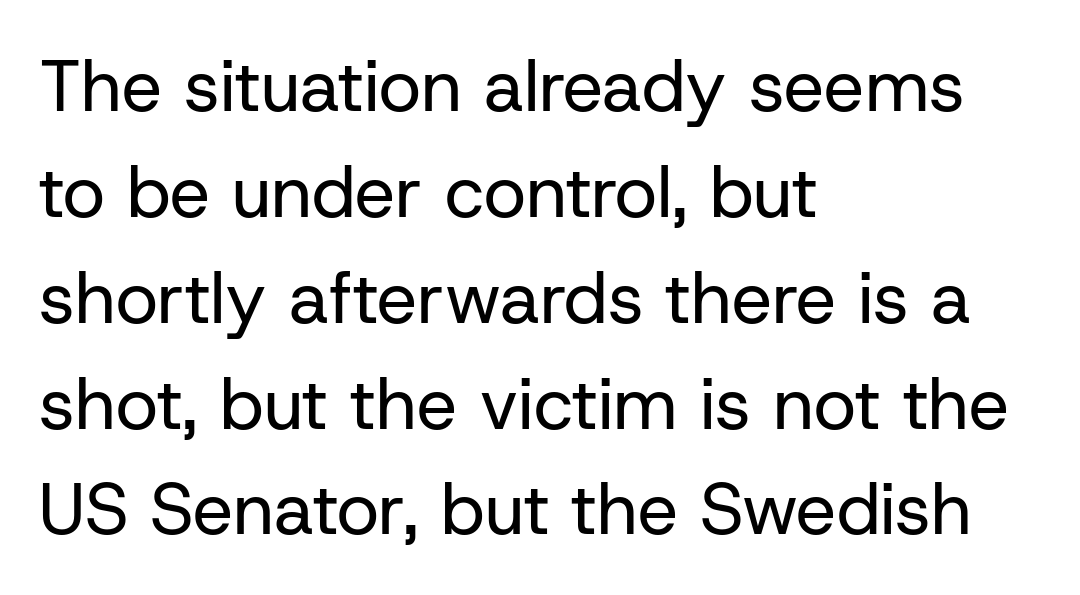
Q: Is the text bold? A: No.
Q: Is the text italic (slanted)? A: No, it is upright.
Q: Is the typeface a serif or a sans-serif typeface? A: Sans-serif.
Q: Is the text underlined? A: No.
Q: How is the paragraph aligned? A: Left-aligned.
Q: Is the spacing between letters normal or unusually wide? A: Normal.
Q: Is the spacing between lines tight, normal or loose? A: Normal.
Q: Width (condensed, normal, or wide)? A: Normal.
Q: Stroke contrast? A: Low.
Q: x-height? A: Medium.
Q: Monospaced? A: No.
